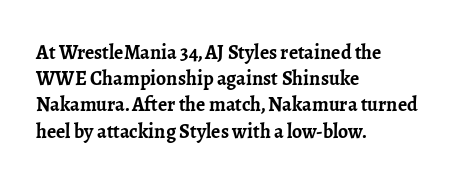
Q: Is the text bold? A: Yes.
Q: Is the text italic (slanted)? A: No, it is upright.
Q: Is the text underlined? A: No.
Q: How is the paragraph aligned? A: Left-aligned.
Q: Is the spacing between letters normal or unusually wide? A: Normal.
Q: Is the spacing between lines tight, normal or loose? A: Normal.
